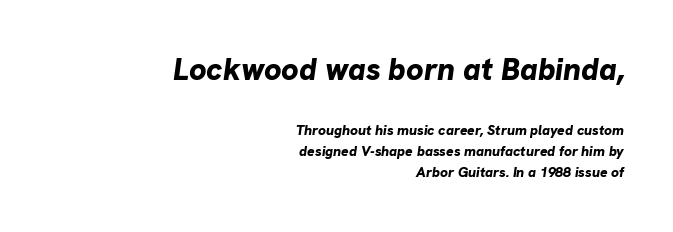
The image shows 31 px bold type, italic (leaning right); set right-aligned, normal line spacing (1.52x), normal letter spacing, not underlined; the first (top) block is 2.21x larger; low stroke contrast and a medium x-height.
